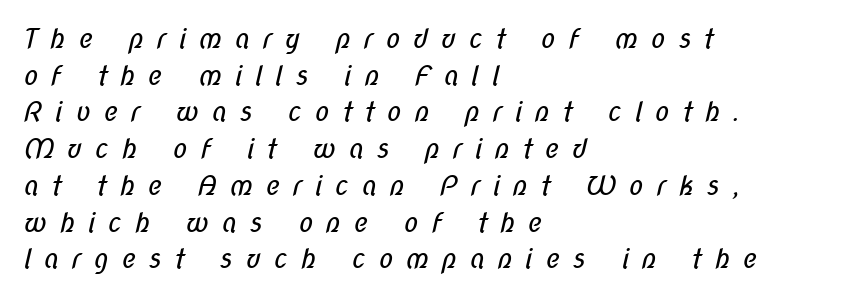
The foot of each line stays bare and open. Where is the straight margin? On the left. Think standard paragraph weight, or any step lighter than that. These lines sit exactly where default settings would place them. Between one letter and the next there's a generous, obvious gap.
